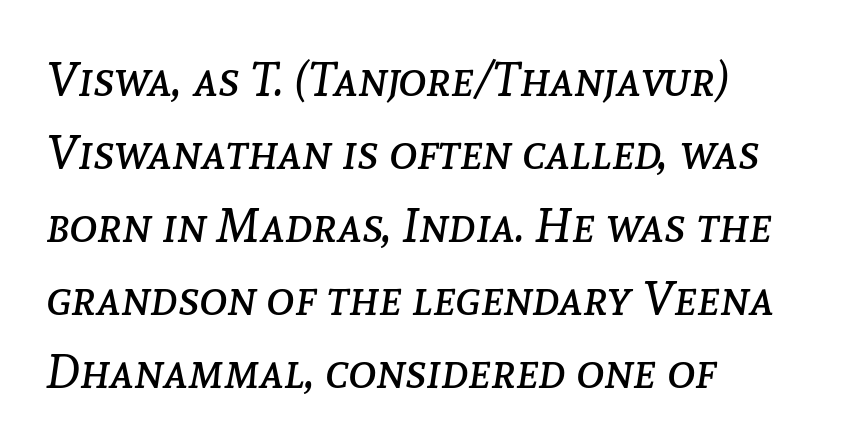
{"italic": "yes", "lean": "right", "slant_degrees": 8, "bold": "no", "weight": "regular", "width": "normal", "stroke_contrast": "low", "x_height": "medium", "monospaced": "no", "underline": "no", "align": "left", "line_spacing": "normal", "line_spacing_ratio": 1.52, "letter_spacing": "normal", "letter_spacing_em": 0.0, "glyph_px": 48}
